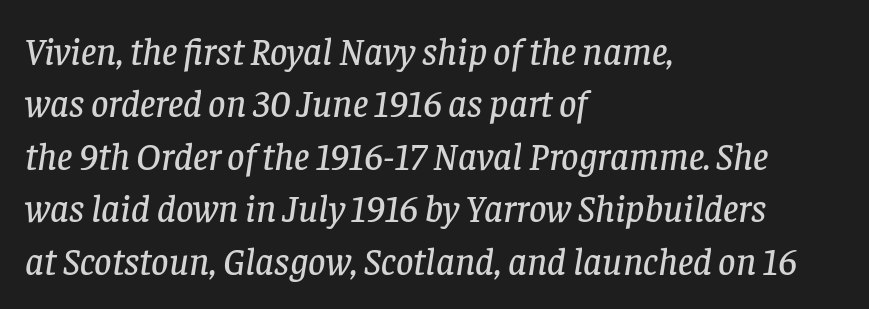
{"serif": "yes", "italic": "yes", "lean": "right", "slant_degrees": 8, "width": "normal", "stroke_contrast": "low", "x_height": "large", "monospaced": "no", "underline": "no", "align": "left", "line_spacing": "normal", "line_spacing_ratio": 1.38, "letter_spacing": "normal", "letter_spacing_em": 0.0, "glyph_px": 38}
